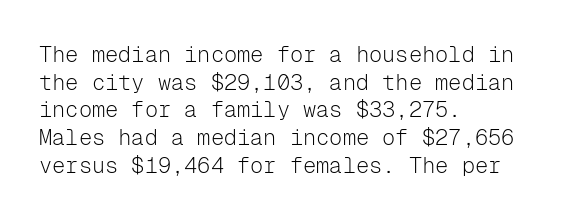
The image shows 22 px text type, upright; set left-aligned, normal line spacing (1.26x), normal letter spacing, not underlined.
